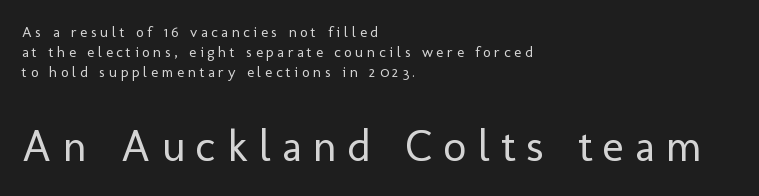
The image shows 45 px regular-weight sans-serif type, upright; set left-aligned, normal line spacing (1.34x), unusually wide letter spacing (+0.24 em), not underlined; the second (bottom) block is 3.0x larger; low stroke contrast and a medium x-height.
